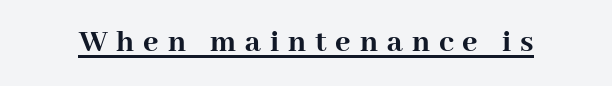
Q: Is the text bold? A: Yes.
Q: Is the text italic (slanted)? A: No, it is upright.
Q: Is the typeface a serif or a sans-serif typeface? A: Serif.
Q: Is the text underlined? A: Yes.
Q: Is the spacing between letters normal or unusually wide? A: Unusually wide.
Q: Width (condensed, normal, or wide)? A: Normal.
Q: Stroke contrast? A: High.
Q: x-height? A: Medium.
Q: Monospaced? A: No.
